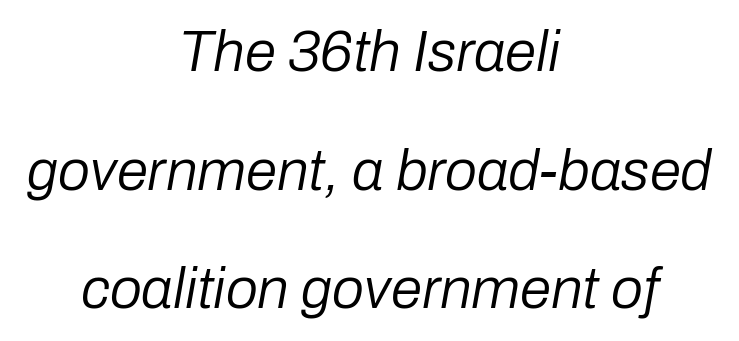
{"italic": "yes", "lean": "right", "slant_degrees": 10, "bold": "no", "weight": "regular", "width": "normal", "stroke_contrast": "low", "x_height": "medium", "monospaced": "no", "underline": "no", "align": "center", "line_spacing": "loose", "line_spacing_ratio": 2.08, "letter_spacing": "normal", "letter_spacing_em": 0.0, "glyph_px": 57}
